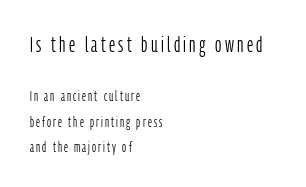
Q: Is the text bold? A: No.
Q: Is the text italic (slanted)? A: No, it is upright.
Q: Is the text underlined? A: No.
Q: How is the paragraph aligned? A: Left-aligned.
Q: Which block of text is set in a larger size, the first (top) or the second (bottom)? A: The first (top) one.
